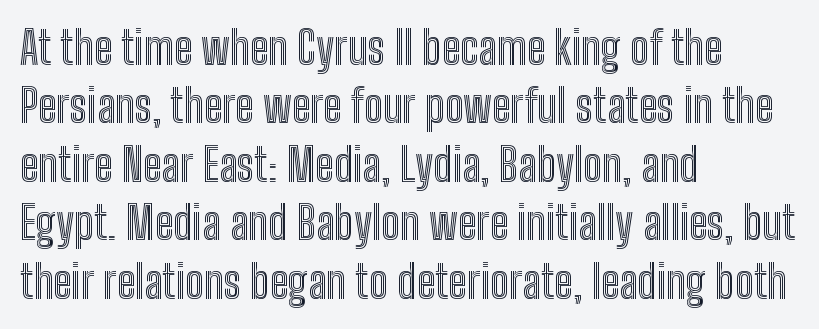
{"italic": "no", "width": "condensed", "x_height": "medium", "monospaced": "no", "underline": "no", "align": "left", "line_spacing": "normal", "line_spacing_ratio": 1.3, "letter_spacing": "normal", "letter_spacing_em": 0.0, "glyph_px": 45}
